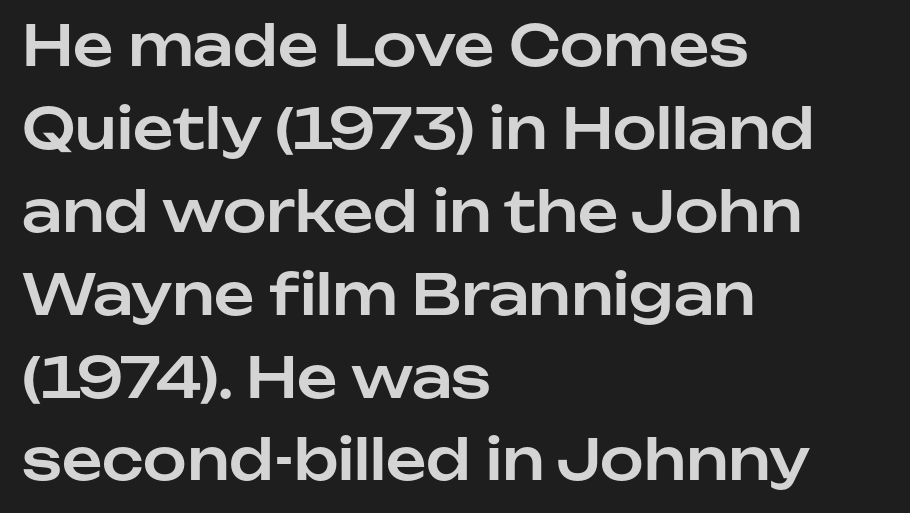
Q: Is the text italic (slanted)? A: No, it is upright.
Q: Is the typeface a serif or a sans-serif typeface? A: Sans-serif.
Q: Is the text underlined? A: No.
Q: How is the paragraph aligned? A: Left-aligned.
Q: Is the spacing between letters normal or unusually wide? A: Normal.
Q: Is the spacing between lines tight, normal or loose? A: Normal.
Q: Width (condensed, normal, or wide)? A: Normal.
Q: Stroke contrast? A: Low.
Q: x-height? A: Medium.
Q: Monospaced? A: No.
